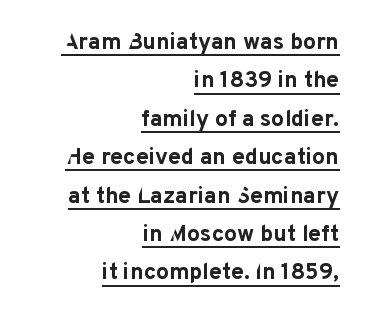
The font's upright variant was chosen for this text. The glyphs have the mass of a bold cut. Leading: standard. These lines are set flush right with a ragged left edge. Caption: lettering with a line underneath.
